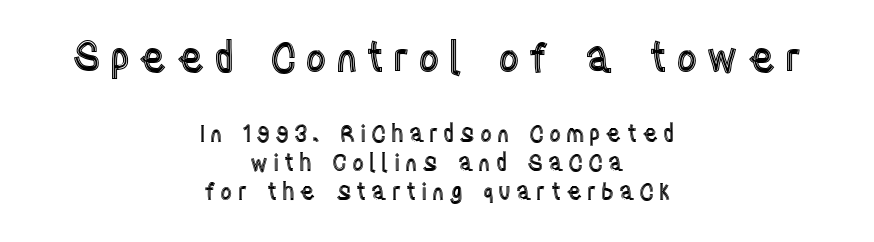
{"italic": "no", "width": "condensed", "x_height": "large", "monospaced": "no", "underline": "no", "align": "center", "line_spacing": "normal", "line_spacing_ratio": 1.25, "letter_spacing": "wide", "letter_spacing_em": 0.21, "larger_block": "first", "size_ratio": 1.78, "glyph_px": 41}
